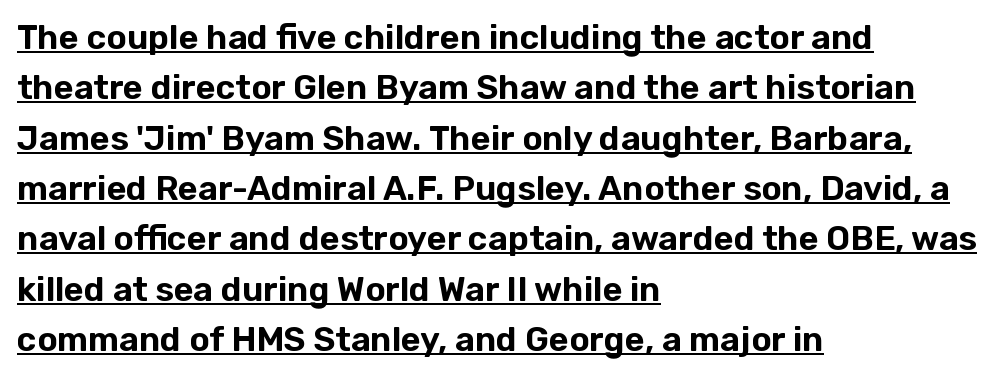
The image shows 34 px sans-serif type, upright; set left-aligned, normal line spacing (1.48x), normal letter spacing, underlined; low stroke contrast and a medium x-height.
